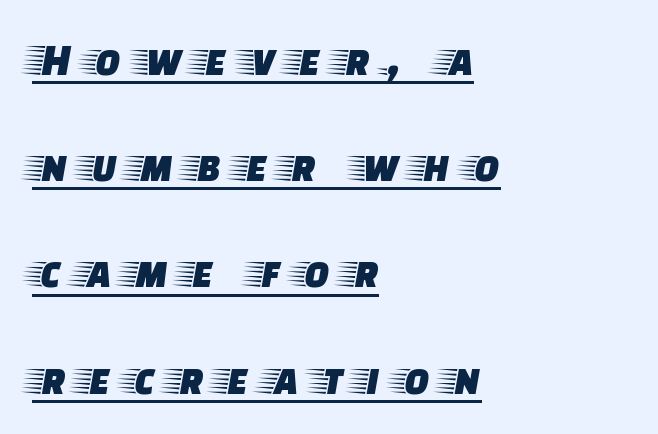
The typesetter has applied underlining to the passage shown. A typesetter would call this heavily tracked-out type. Each letter keeps its own natural width here, so spacing adapts to shape. A typesetter would label this face a serif. Interline gaps are noticeably wide in this sample.
